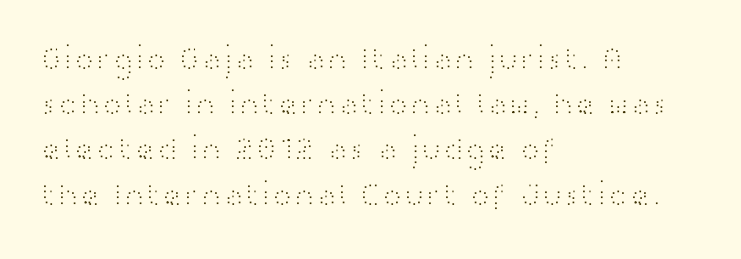
Q: Is the text bold? A: No.
Q: Is the text italic (slanted)? A: No, it is upright.
Q: Is the typeface a serif or a sans-serif typeface? A: Sans-serif.
Q: Is the text underlined? A: No.
Q: How is the paragraph aligned? A: Left-aligned.
Q: Is the spacing between letters normal or unusually wide? A: Normal.
Q: Is the spacing between lines tight, normal or loose? A: Normal.
Q: Width (condensed, normal, or wide)? A: Wide.
Q: Stroke contrast? A: High.
Q: x-height? A: Medium.
Q: Monospaced? A: No.
